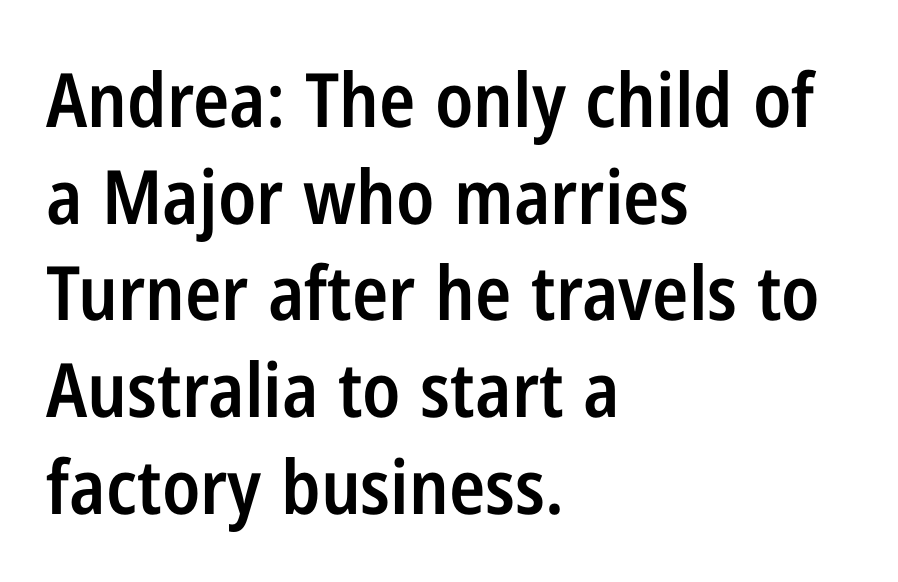
{"serif": "no", "italic": "no", "bold": "semi", "weight": "semibold", "width": "condensed", "stroke_contrast": "low", "x_height": "medium", "monospaced": "no", "underline": "no", "align": "left", "line_spacing": "normal", "line_spacing_ratio": 1.29, "letter_spacing": "normal", "letter_spacing_em": 0.0, "glyph_px": 75}
